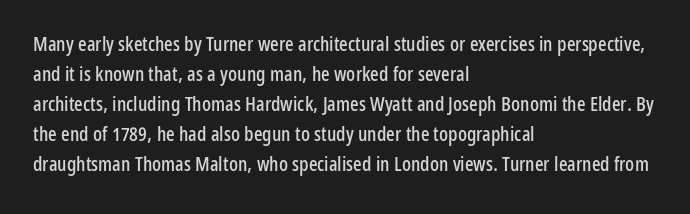
Q: Is the text italic (slanted)? A: No, it is upright.
Q: Is the text underlined? A: No.
Q: How is the paragraph aligned? A: Left-aligned.
Q: Is the spacing between letters normal or unusually wide? A: Normal.
Q: Is the spacing between lines tight, normal or loose? A: Normal.
